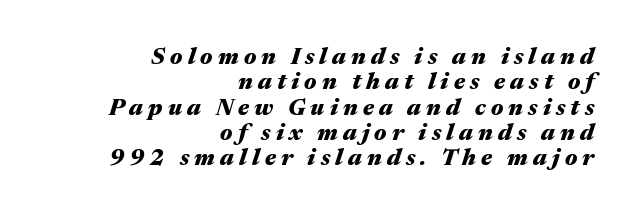
Observe the wide spacing: letters keep a clear distance from each other. Slanted lettering throughout. Interline gaps are noticeably narrow in this sample. The typesetting leans heavy: a genuine bold. Decoration check: the copy has no underline.
